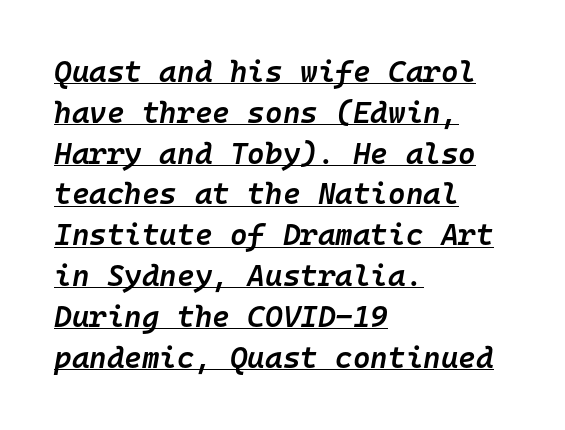
{"italic": "yes", "lean": "right", "slant_degrees": 10, "bold": "semi", "weight": "semibold", "width": "normal", "stroke_contrast": "low", "x_height": "medium", "monospaced": "yes", "underline": "yes", "align": "left", "line_spacing": "normal", "line_spacing_ratio": 1.36, "letter_spacing": "normal", "letter_spacing_em": 0.0, "glyph_px": 30}
